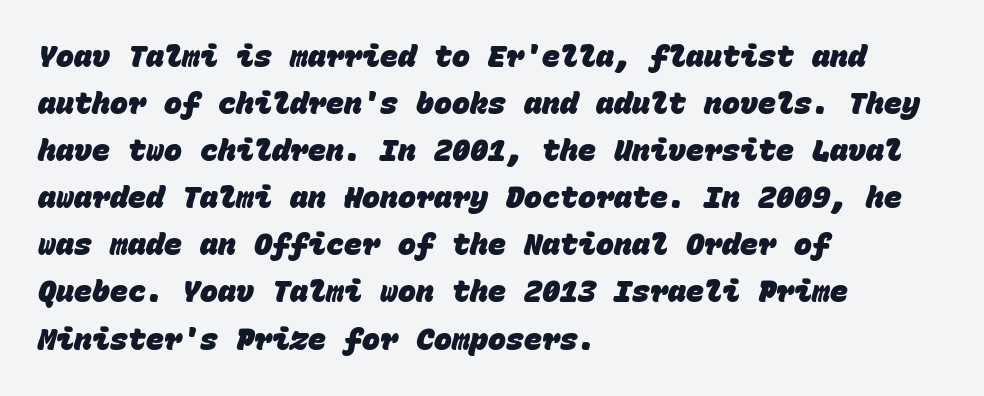
Q: Is the text bold? A: Yes.
Q: Is the typeface a serif or a sans-serif typeface? A: Sans-serif.
Q: Is the text underlined? A: No.
Q: How is the paragraph aligned? A: Left-aligned.
Q: Is the spacing between letters normal or unusually wide? A: Normal.
Q: Is the spacing between lines tight, normal or loose? A: Normal.
Q: Width (condensed, normal, or wide)? A: Normal.
Q: Stroke contrast? A: Low.
Q: x-height? A: Large.
Q: Monospaced? A: Yes.
